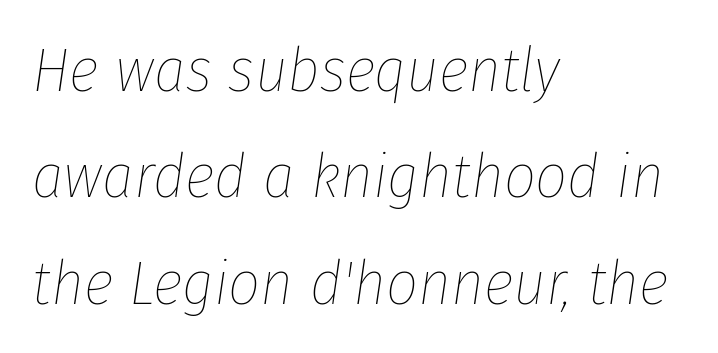
Compared with a centered layout, this one pins lines to the left instead. Quick note: italic. Normally led — the rows are evenly, conventionally spaced. A typesetter would call this proportional, since set widths differ per character.
